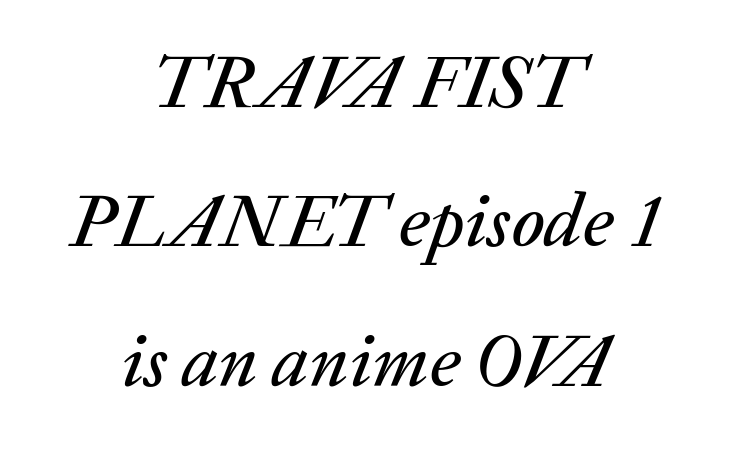
The passage shown is not underscored anywhere. Both edges are ragged and mirror each other, which tells us the setting is centered. The text carries the slant typical of an italic or oblique font. Is this a fixed-width face? No — the glyphs have proportional, varying widths. Compared with typical body copy, the letter spacing here is the same.
